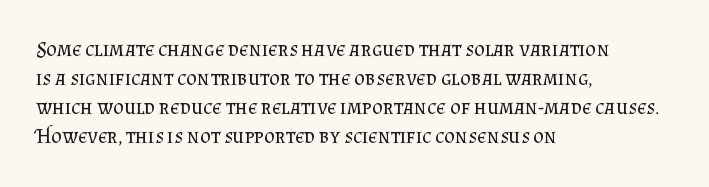
{"italic": "no", "bold": "no", "underline": "no", "align": "left", "line_spacing": "normal", "line_spacing_ratio": 1.38, "letter_spacing": "normal", "letter_spacing_em": 0.0, "glyph_px": 21}
